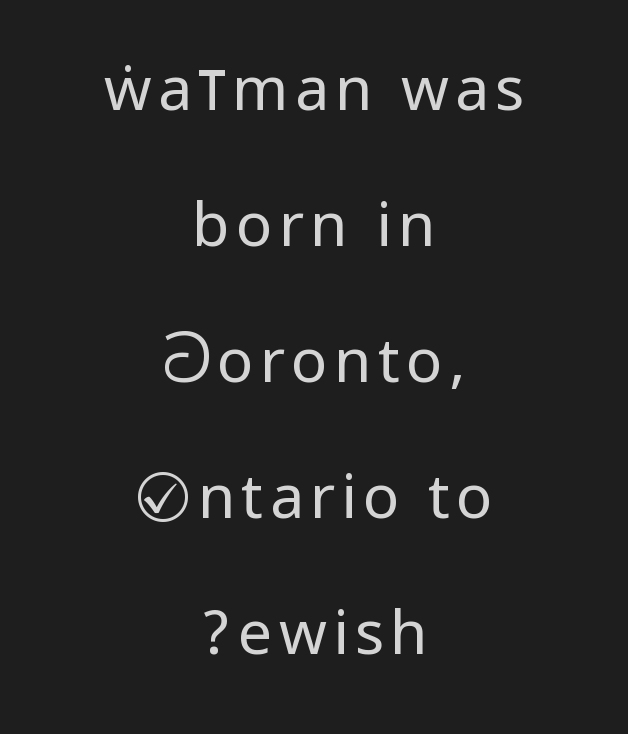
{"serif": "no", "italic": "no", "bold": "no", "weight": "regular", "width": "condensed", "stroke_contrast": "low", "underline": "no", "align": "center", "line_spacing": "loose", "line_spacing_ratio": 2.23, "glyph_px": 61}
